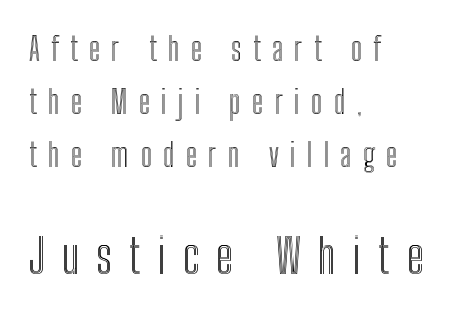
How are the letters spaced? Widely, with obvious added tracking. Think of a printed novel: that variable character pitch is what you see here. The passage shown is not underscored anywhere. Posture: upright roman. Is there much room between lines? A standard amount, neither cramped nor airy.
